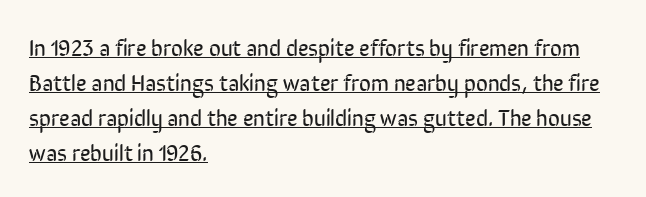
The image shows 23 px text type, upright; set left-aligned, normal line spacing (1.52x), normal letter spacing, underlined.
